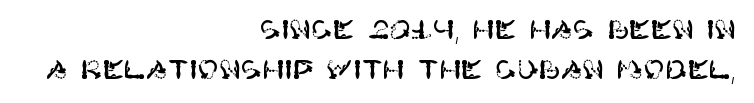
The image shows 26 px text type, upright; set right-aligned, normal line spacing (1.53x), normal letter spacing, not underlined.
